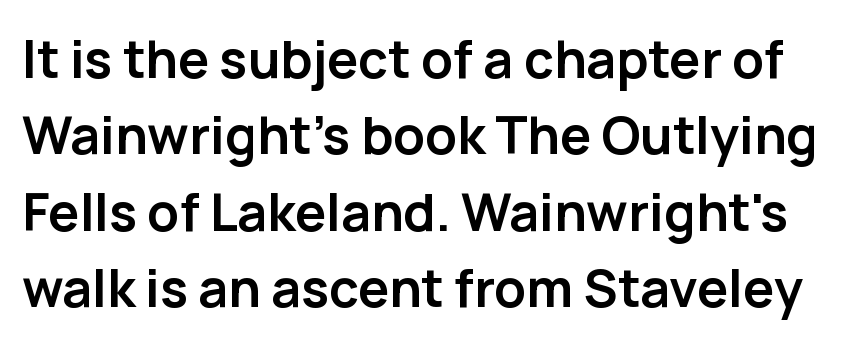
Leading matches the norm, producing a regular column. In terms of letterform style, serifs are entirely absent. The specimen omits any rule beneath the text block's lines. The passage shown is emphatically bold. In terms of letterspacing, this is plain default setting.
